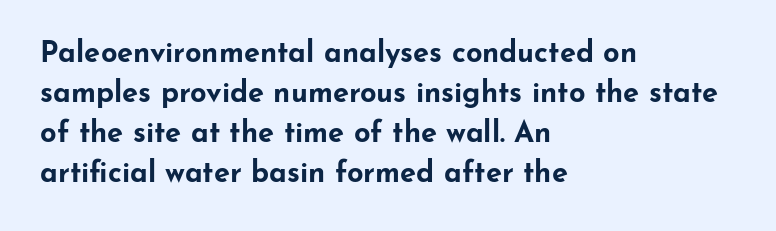
Varying glyph widths throughout — classic text-font behaviour. Rule under the text: the space is simply empty. The rendering shows plain stroke endings on the letterforms — a sans-serif design. The type sits square on the baseline with zero lean.
